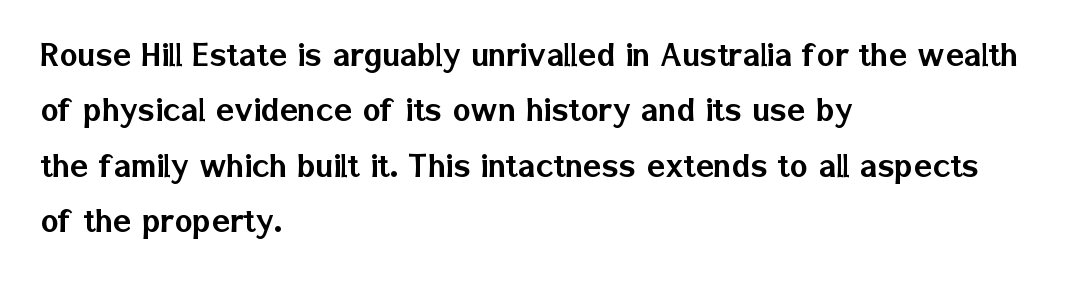
Q: Is the text italic (slanted)? A: No, it is upright.
Q: Is the typeface a serif or a sans-serif typeface? A: Sans-serif.
Q: Is the text underlined? A: No.
Q: How is the paragraph aligned? A: Left-aligned.
Q: Is the spacing between letters normal or unusually wide? A: Normal.
Q: Is the spacing between lines tight, normal or loose? A: Normal.
Q: Width (condensed, normal, or wide)? A: Normal.
Q: Stroke contrast? A: Low.
Q: x-height? A: Medium.
Q: Monospaced? A: No.
